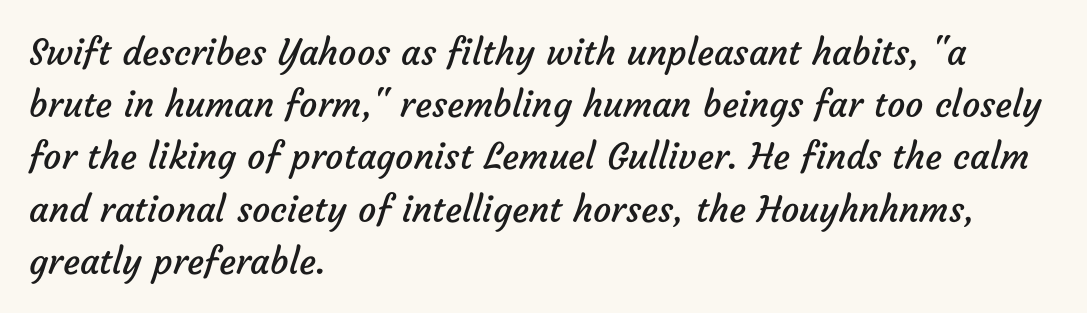
{"serif": "no", "bold": "no", "weight": "regular", "width": "normal", "stroke_contrast": "low", "x_height": "medium", "monospaced": "no", "underline": "no", "align": "left", "line_spacing": "normal", "line_spacing_ratio": 1.45, "letter_spacing": "normal", "letter_spacing_em": 0.0, "glyph_px": 36}
